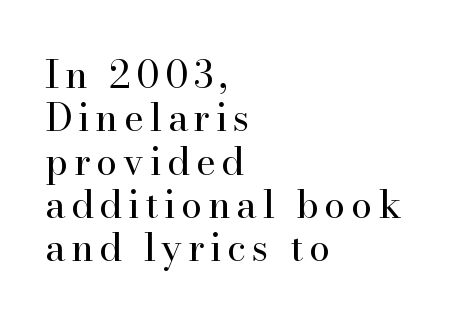
{"serif": "yes", "italic": "no", "bold": "no", "weight": "regular", "width": "normal", "stroke_contrast": "high", "x_height": "small", "monospaced": "no", "underline": "no", "align": "left", "line_spacing": "tight", "line_spacing_ratio": 1.14, "glyph_px": 38}
